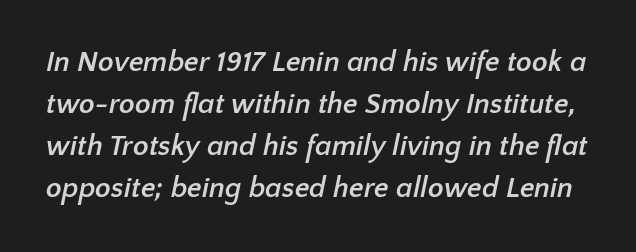
Q: Is the text bold? A: Yes.
Q: Is the typeface a serif or a sans-serif typeface? A: Sans-serif.
Q: Is the text underlined? A: No.
Q: Is the spacing between letters normal or unusually wide? A: Normal.
Q: Is the spacing between lines tight, normal or loose? A: Normal.
Q: Width (condensed, normal, or wide)? A: Normal.
Q: Stroke contrast? A: Low.
Q: x-height? A: Medium.
Q: Monospaced? A: No.
